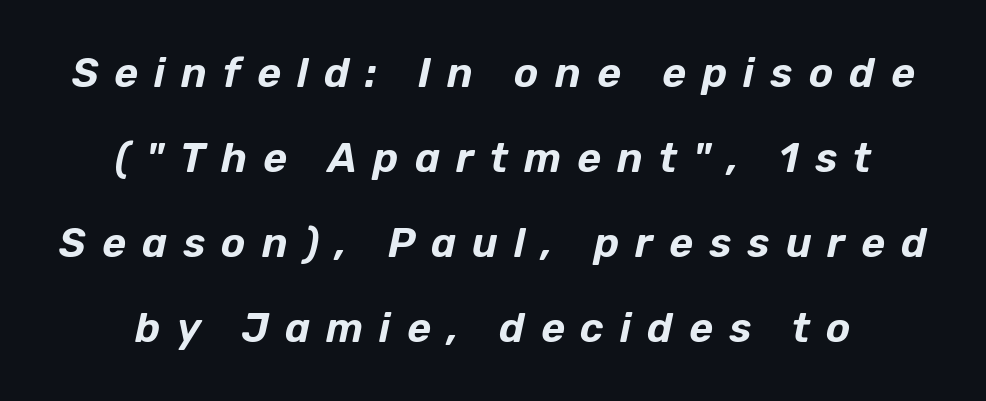
The image shows 41 px text type, italic (leaning right); set centered, loose line spacing (2.07x), unusually wide letter spacing (+0.39 em), not underlined; low stroke contrast and a medium x-height.
